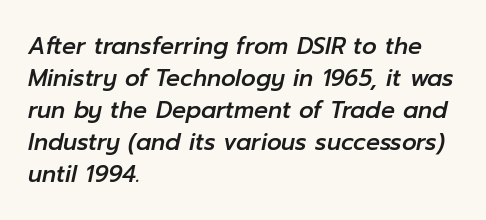
The lines sit at an ordinary, default distance from one another. It's the slanting kind of type. The face used here is rendered with its standard letterfit. Each line starts at the same left margin while the right side varies.
